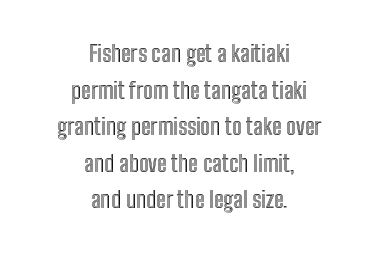
Q: Is the text italic (slanted)? A: No, it is upright.
Q: Is the text underlined? A: No.
Q: How is the paragraph aligned? A: Centered.
Q: Is the spacing between letters normal or unusually wide? A: Normal.
Q: Is the spacing between lines tight, normal or loose? A: Normal.
